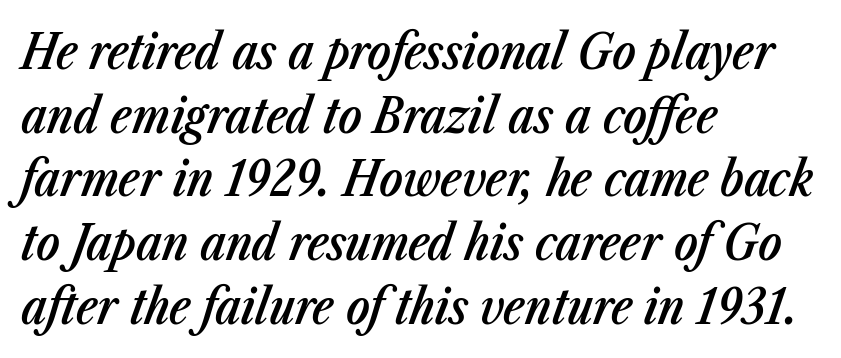
The image shows 49 px semibold, condensed type, italic (leaning right); set left-aligned, normal line spacing (1.3x), normal letter spacing, not underlined; low stroke contrast and a medium x-height.
